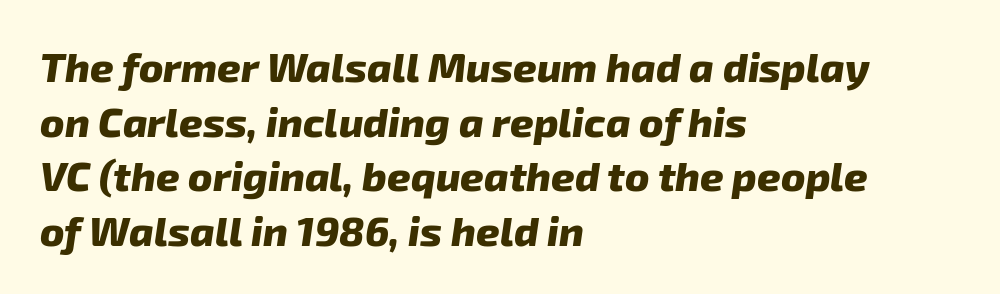
The image shows 41 px heavy sans-serif type; set left-aligned, normal line spacing (1.33x), normal letter spacing, not underlined; low stroke contrast and a medium x-height.
